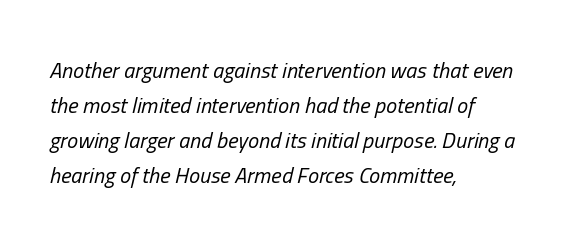
The image shows 22 px text type, italic (leaning right); set left-aligned, normal line spacing (1.59x), normal letter spacing, not underlined.
